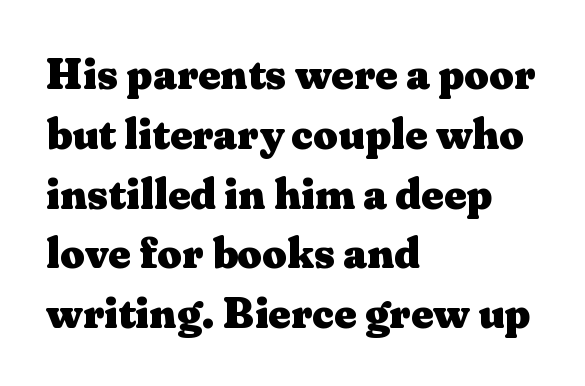
The image shows 43 px heavy, wide serif type, upright; set left-aligned, normal line spacing (1.39x), normal letter spacing, not underlined; medium stroke contrast and a medium x-height.
